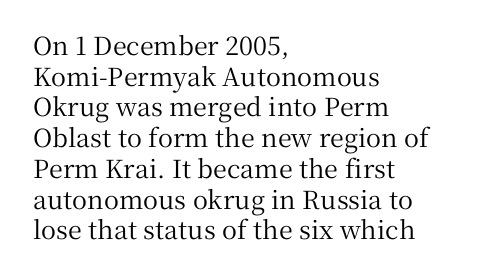
The image shows 25 px text type, upright; set left-aligned, line spacing 1.23x, normal letter spacing, not underlined.
